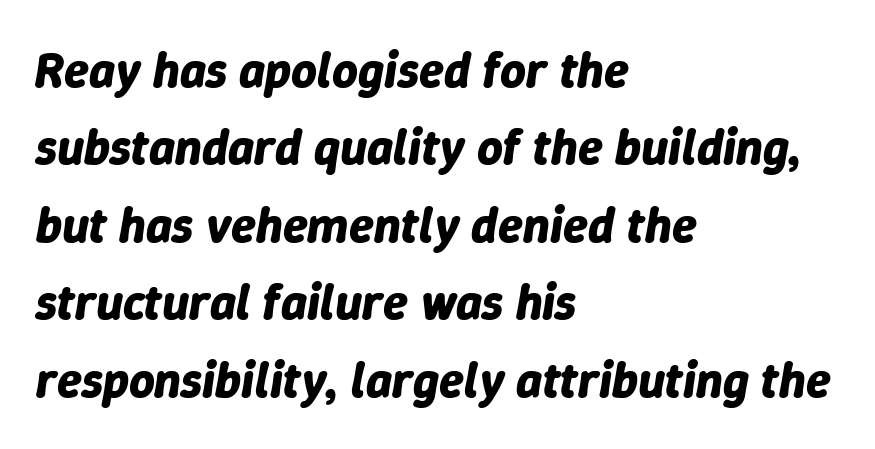
Line beginnings align vertically; line endings do not. As a designer I'd log this as weight 700, bold. Looks like regular typesetting: each glyph gets only the width it needs. There is no visible air inserted between adjacent glyphs. You can tell it's italic because the verticals aren't actually vertical.
